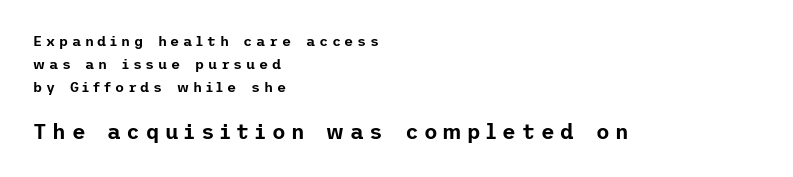
Rule under the text: the space is simply empty. Caption: expanded tracking, letters set apart. Teacher's note: observe the even left margin — that is flush-left alignment. Vertical strokes here are truly vertical. The second block has been scaled up relative to the first.
